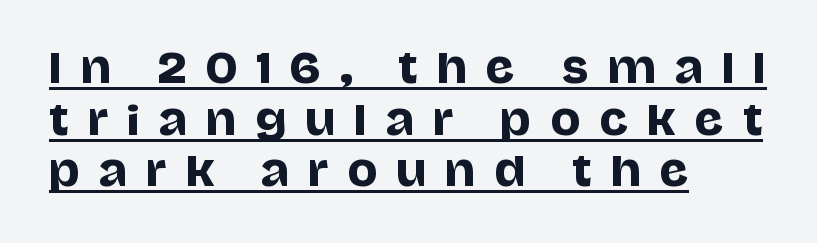
Character widths vary here, with narrow letters taking less room than wide ones. This sample uses expanded letter spacing, leaving extra air between glyphs. Examine the stroke ends and you'll find no serifs. What's the leading like? Ordinary, nothing unusual. This sample carries an underscore along the baseline area.
